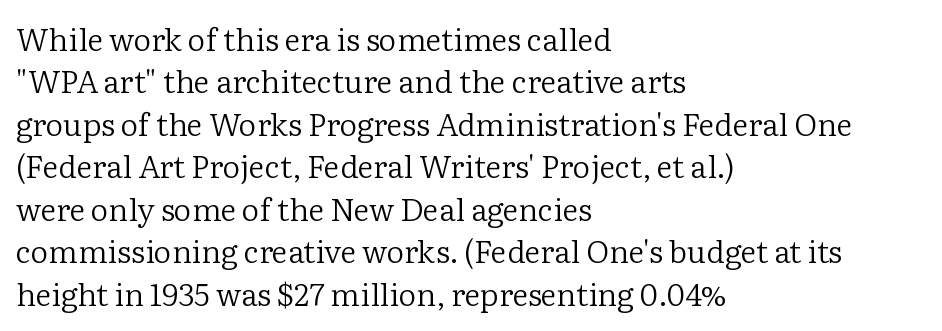
This rendering uses left alignment, leaving the right contour irregular. These lines are composed in type with serifs. The rendering uses natural spacing where letterforms have individual widths. Type without underlining.
